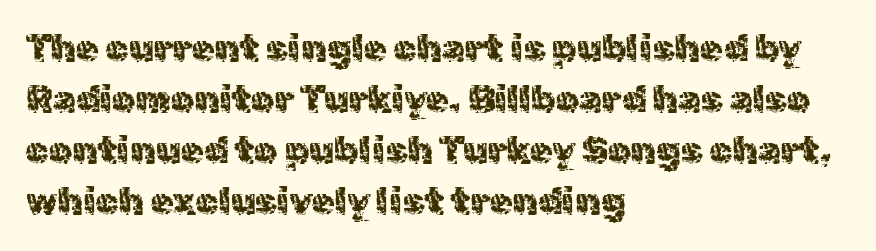
{"serif": "no", "italic": "no", "bold": "no", "weight": "regular", "width": "normal", "x_height": "medium", "monospaced": "no", "underline": "no", "align": "left", "line_spacing": "normal", "line_spacing_ratio": 1.38, "letter_spacing": "normal", "letter_spacing_em": 0.0, "glyph_px": 37}
